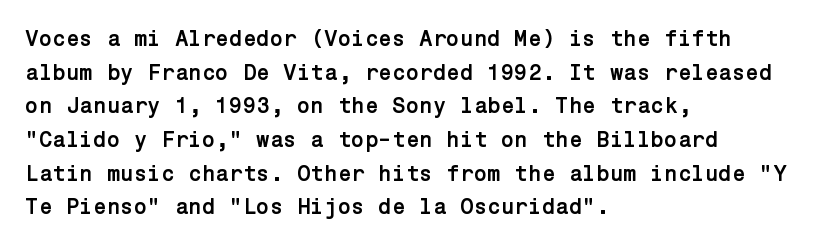
Q: Is the text bold? A: Yes.
Q: Is the text italic (slanted)? A: No, it is upright.
Q: Is the text underlined? A: No.
Q: How is the paragraph aligned? A: Left-aligned.
Q: Is the spacing between letters normal or unusually wide? A: Normal.
Q: Is the spacing between lines tight, normal or loose? A: Normal.
